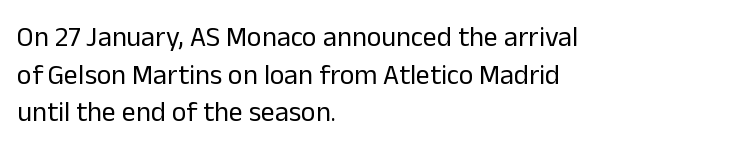
The image shows 28 px regular-weight sans-serif type, upright; set left-aligned, normal line spacing (1.34x), normal letter spacing, not underlined; low stroke contrast and a medium x-height.
